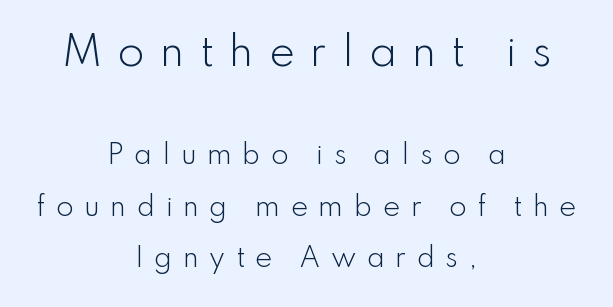
{"serif": "no", "italic": "no", "bold": "no", "weight": "light", "width": "normal", "stroke_contrast": "low", "x_height": "small", "monospaced": "no", "underline": "no", "align": "center", "line_spacing": "loose", "line_spacing_ratio": 1.99, "letter_spacing": "wide", "letter_spacing_em": 0.39, "larger_block": "first", "size_ratio": 1.5, "glyph_px": 39}
